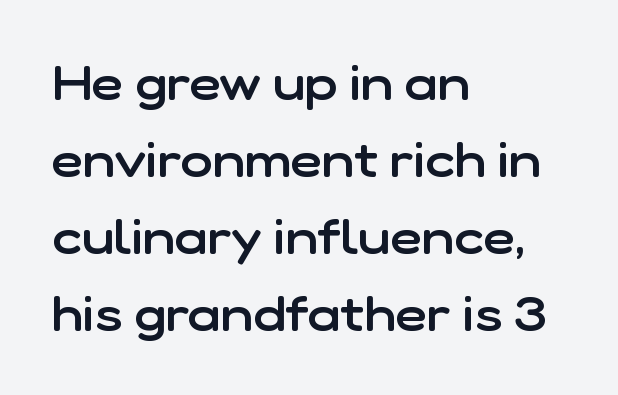
Q: Is the text bold? A: Semi-bold.
Q: Is the text italic (slanted)? A: No, it is upright.
Q: Is the typeface a serif or a sans-serif typeface? A: Sans-serif.
Q: Is the text underlined? A: No.
Q: How is the paragraph aligned? A: Left-aligned.
Q: Is the spacing between letters normal or unusually wide? A: Normal.
Q: Is the spacing between lines tight, normal or loose? A: Normal.
Q: Width (condensed, normal, or wide)? A: Normal.
Q: Stroke contrast? A: Low.
Q: x-height? A: Medium.
Q: Monospaced? A: No.
